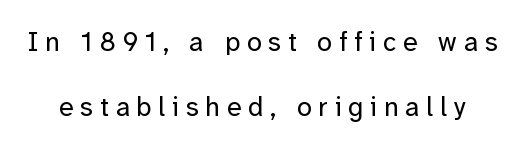
The image shows 27 px text type, upright; set loose line spacing (2.39x), unusually wide letter spacing (+0.25 em), not underlined.
